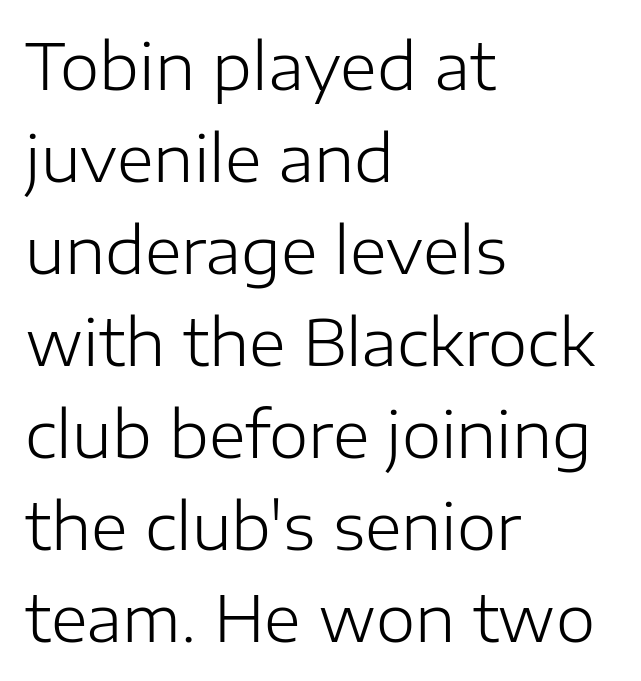
Q: Is the text bold? A: No.
Q: Is the text italic (slanted)? A: No, it is upright.
Q: Is the typeface a serif or a sans-serif typeface? A: Sans-serif.
Q: Is the text underlined? A: No.
Q: How is the paragraph aligned? A: Left-aligned.
Q: Is the spacing between letters normal or unusually wide? A: Normal.
Q: Is the spacing between lines tight, normal or loose? A: Normal.
Q: Width (condensed, normal, or wide)? A: Normal.
Q: Stroke contrast? A: Low.
Q: x-height? A: Medium.
Q: Monospaced? A: No.
